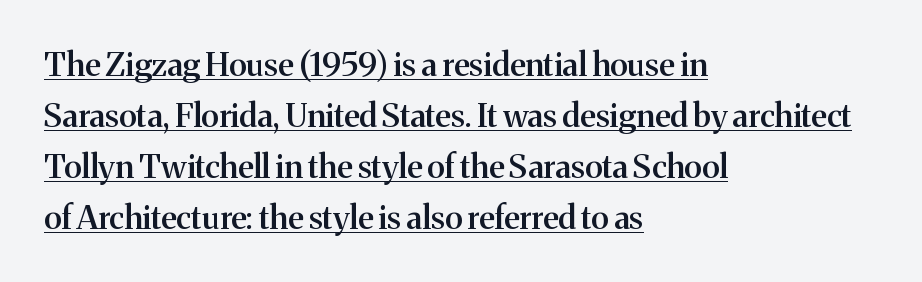
{"serif": "yes", "italic": "no", "bold": "semi", "weight": "semibold", "width": "normal", "stroke_contrast": "medium", "x_height": "medium", "monospaced": "no", "underline": "yes", "align": "left", "line_spacing": "normal", "line_spacing_ratio": 1.59, "letter_spacing": "normal", "letter_spacing_em": 0.0, "glyph_px": 32}
